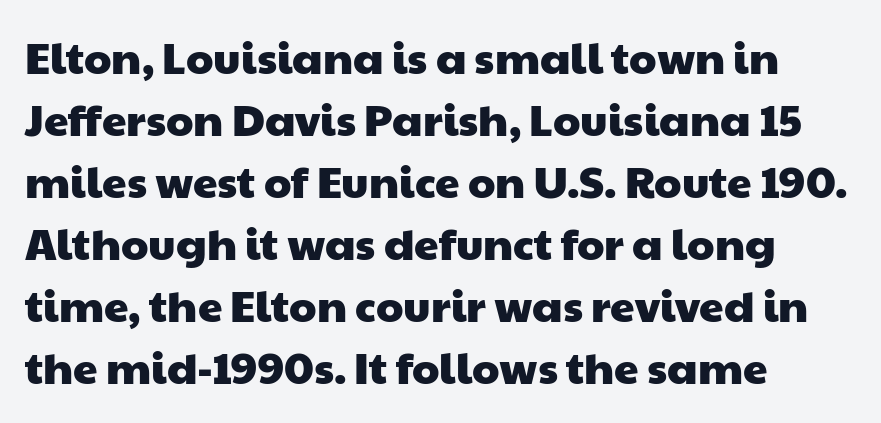
The image shows 44 px wide sans-serif type; set left-aligned, normal line spacing (1.41x), normal letter spacing, not underlined; low stroke contrast and a medium x-height.
